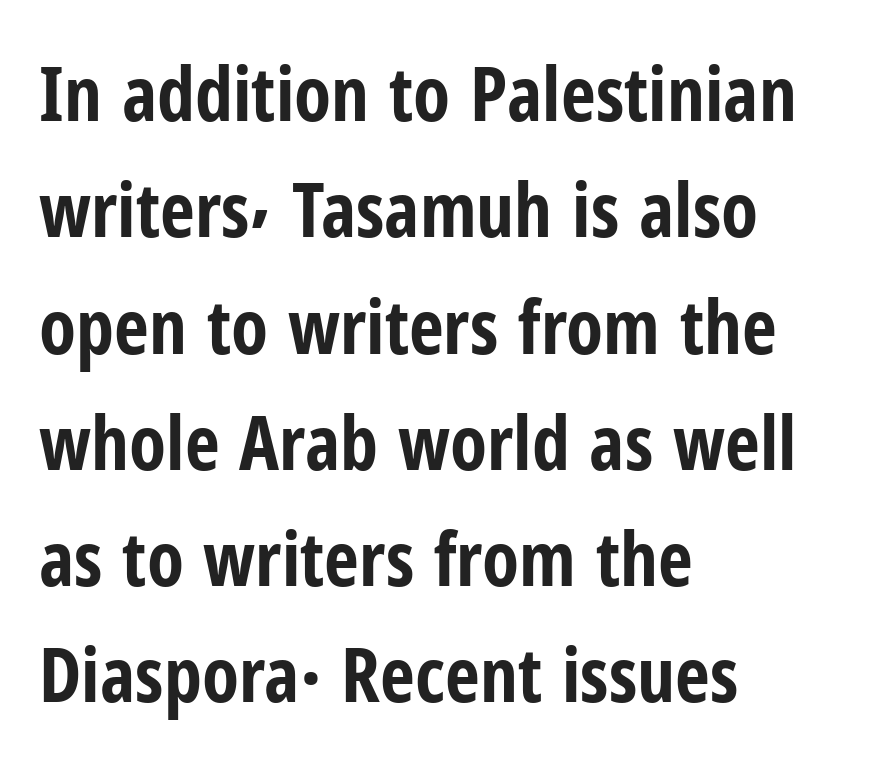
Q: Is the text bold? A: Yes.
Q: Is the text italic (slanted)? A: No, it is upright.
Q: Is the typeface a serif or a sans-serif typeface? A: Sans-serif.
Q: Is the text underlined? A: No.
Q: How is the paragraph aligned? A: Left-aligned.
Q: Is the spacing between letters normal or unusually wide? A: Normal.
Q: Is the spacing between lines tight, normal or loose? A: Normal.
Q: Width (condensed, normal, or wide)? A: Condensed.
Q: Stroke contrast? A: Low.
Q: x-height? A: Medium.
Q: Monospaced? A: No.
